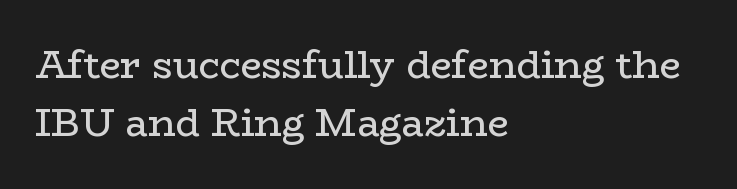
Q: Is the text bold? A: No.
Q: Is the text italic (slanted)? A: No, it is upright.
Q: Is the typeface a serif or a sans-serif typeface? A: Serif.
Q: Is the text underlined? A: No.
Q: How is the paragraph aligned? A: Left-aligned.
Q: Is the spacing between letters normal or unusually wide? A: Normal.
Q: Is the spacing between lines tight, normal or loose? A: Normal.
Q: Width (condensed, normal, or wide)? A: Wide.
Q: Stroke contrast? A: Low.
Q: x-height? A: Medium.
Q: Monospaced? A: No.
